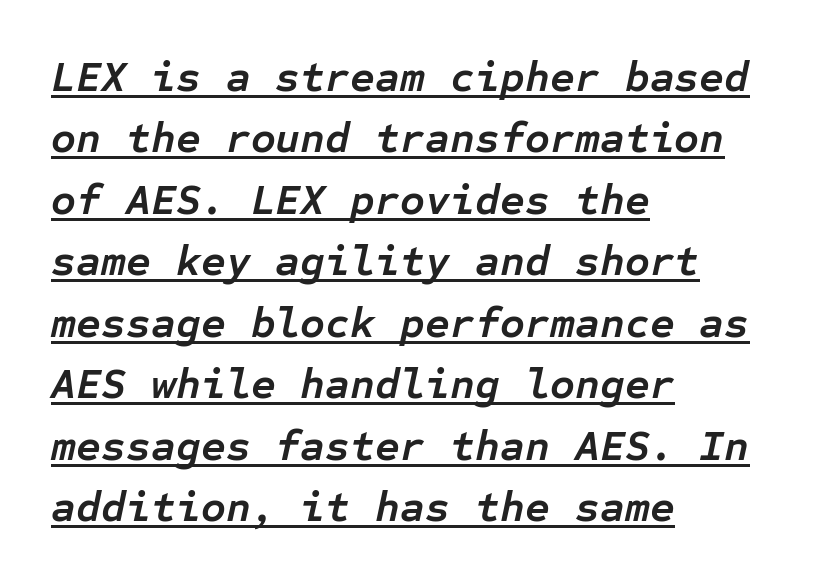
The image shows 43 px semibold type, italic (leaning right), monospaced; set left-aligned, normal line spacing (1.43x), normal letter spacing, underlined; low stroke contrast and a medium x-height.
